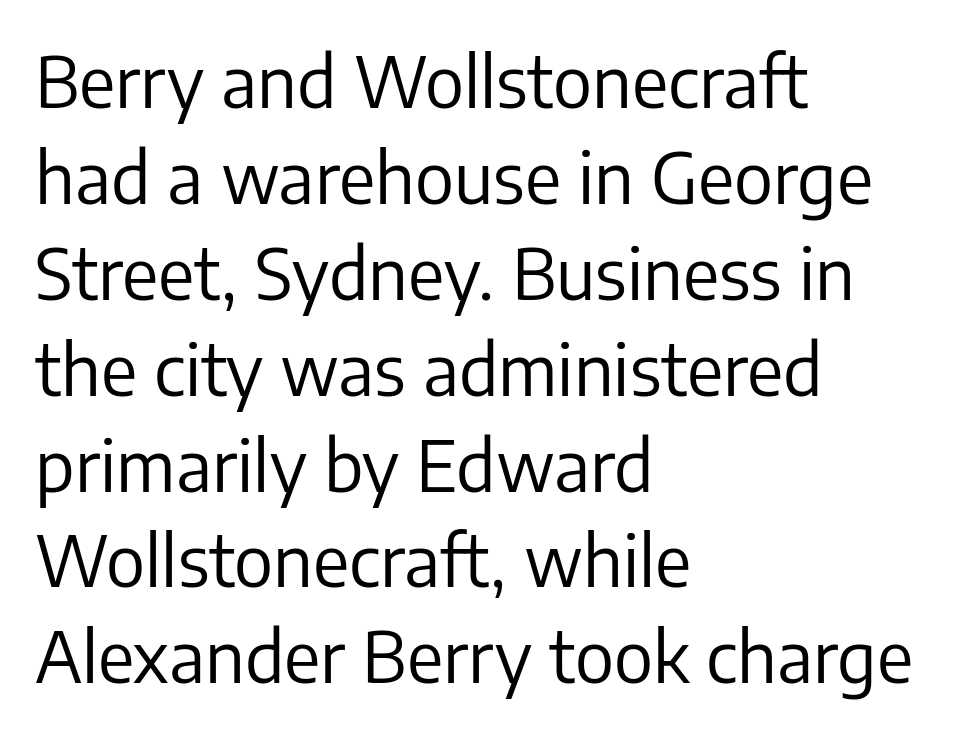
The image shows 70 px regular-weight sans-serif type, upright; set left-aligned, normal line spacing (1.37x), normal letter spacing, not underlined; low stroke contrast and a medium x-height.
